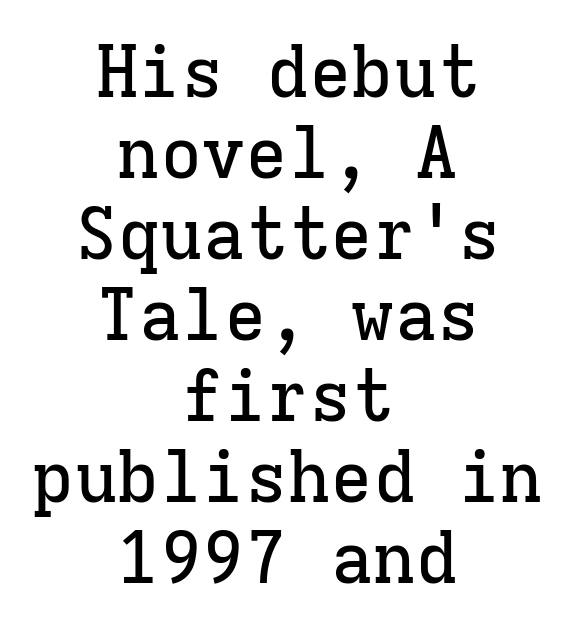
Typeset on center — no edge is straight. If you drew a line through each stem, it would be perfectly vertical. This sample has the even, mechanical cadence of fixed-width lettering. Inter-character spacing is left at the font's built-in metrics.
